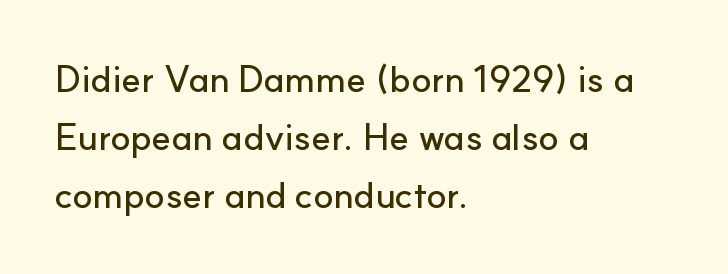
The image shows 37 px sans-serif type, upright; set left-aligned, normal line spacing (1.57x), normal letter spacing, not underlined; low stroke contrast and a small x-height.
